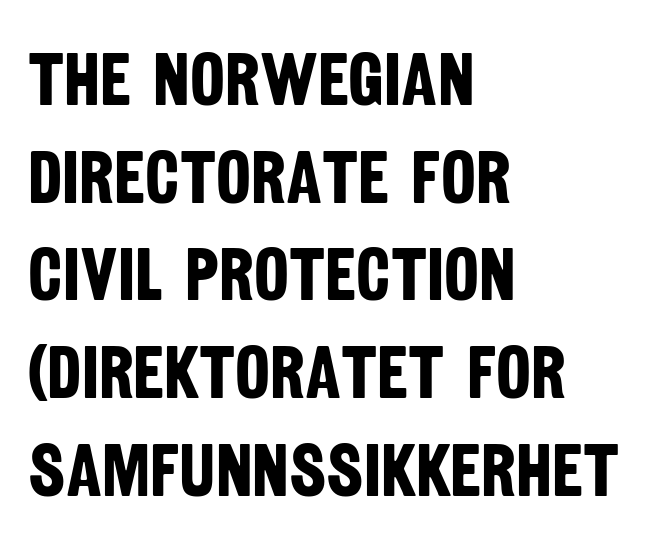
{"serif": "no", "bold": "yes", "weight": "bold", "width": "condensed", "stroke_contrast": "low", "x_height": "large", "monospaced": "no", "underline": "no", "align": "left", "line_spacing": "normal", "line_spacing_ratio": 1.32, "letter_spacing": "normal", "letter_spacing_em": 0.0, "glyph_px": 74}
